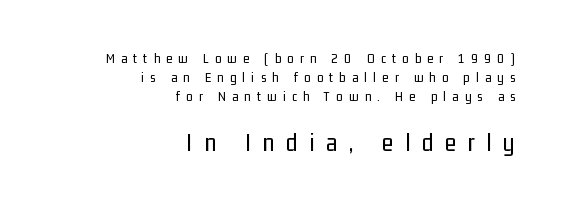
Size contrast runs from small at the top to large at the bottom. Each new line begins a customary step beneath the previous one. Quick note: underline off. Characters remain perfectly vertical along every line. One-word summary of the alignment: right.
